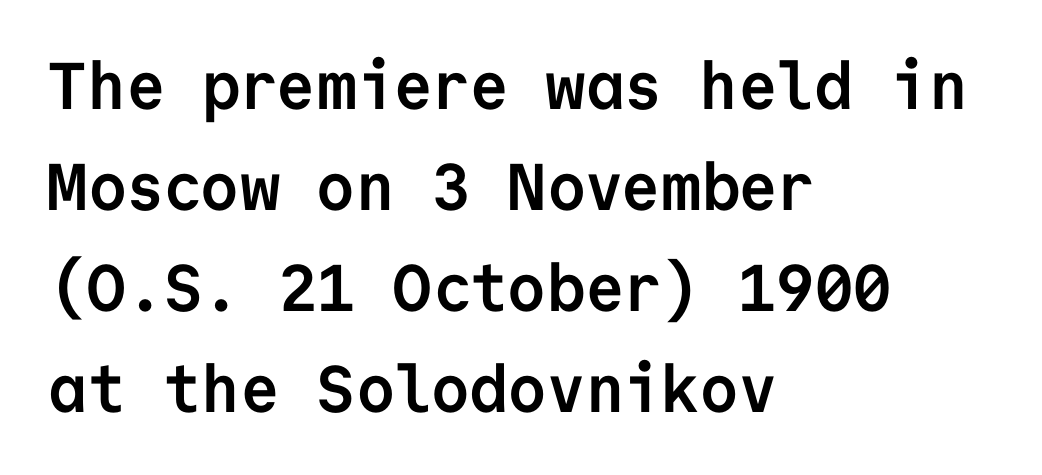
The image shows 66 px semibold sans-serif type, upright, monospaced; set left-aligned, normal line spacing (1.53x), normal letter spacing, not underlined; low stroke contrast and a medium x-height.
